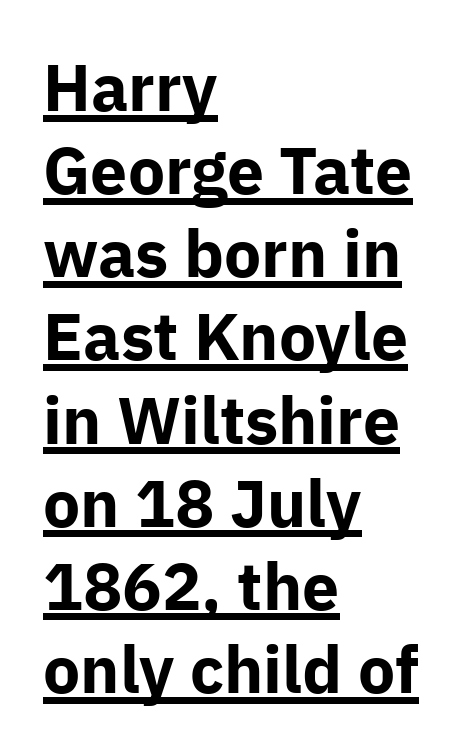
Spacing verdict: proportional, widths tailored to each character. The rendering anchors every line to the left-hand side. This sample carries an underscore along the baseline area. The letterforms sit shoulder to shoulder at normal distance. Ordinary non-slanted type is in use.
